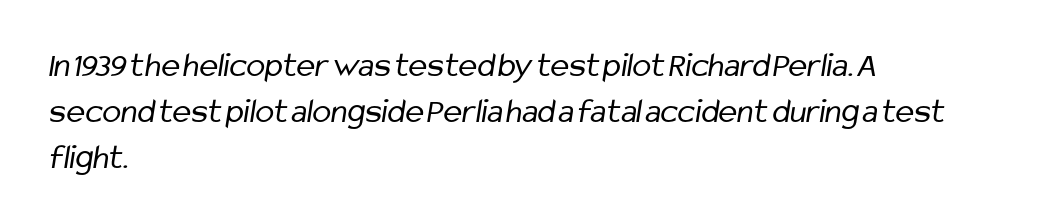
A typesetter would call this proportional, since set widths differ per character. Stems and bowls with no extra thickness — not bold. Letters rest on an invisible, unmarked baseline. In terms of leading, this rendering sits right in the middle.
